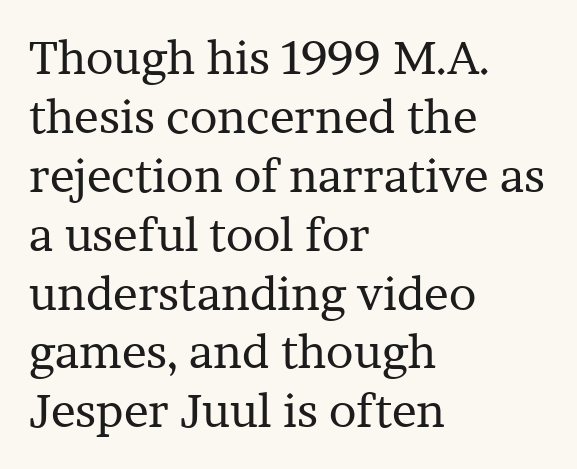
The axis of the letterforms is exactly vertical. Line spacing here is normal. The passage shown is not underscored anywhere. How are the letters spaced? Ordinarily, with no added tracking.
